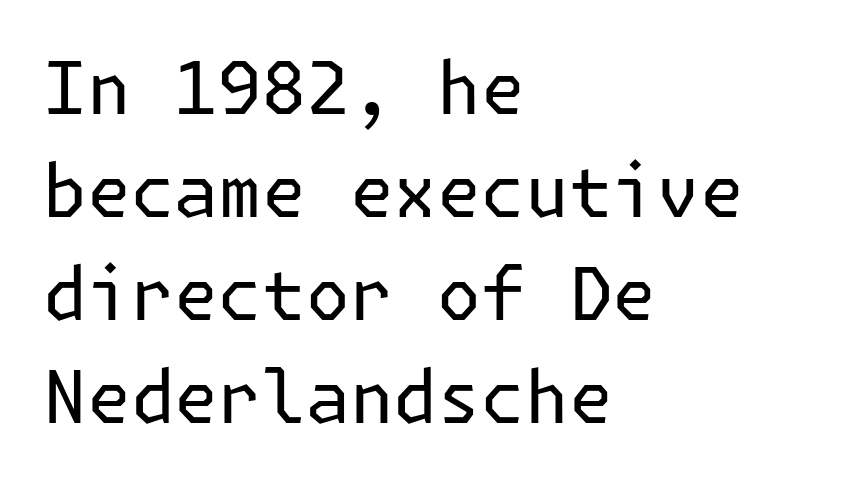
The image shows 73 px regular-weight sans-serif type, upright; set left-aligned, normal line spacing (1.41x), normal letter spacing, not underlined; low stroke contrast and a medium x-height.
